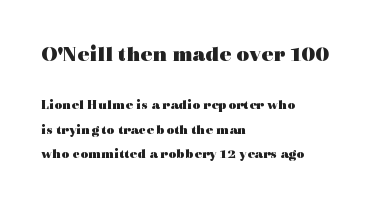
The image shows 22 px bold type, upright; set left-aligned, line spacing 1.72x, normal letter spacing, not underlined; the first (top) block is 1.57x larger.
